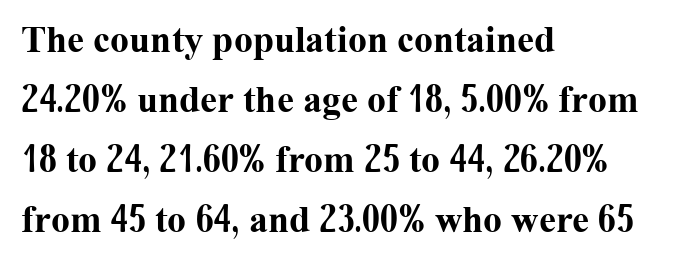
Q: Is the text bold? A: Yes.
Q: Is the text italic (slanted)? A: No, it is upright.
Q: Is the typeface a serif or a sans-serif typeface? A: Serif.
Q: Is the text underlined? A: No.
Q: How is the paragraph aligned? A: Left-aligned.
Q: Is the spacing between letters normal or unusually wide? A: Normal.
Q: Is the spacing between lines tight, normal or loose? A: Normal.
Q: Width (condensed, normal, or wide)? A: Normal.
Q: Stroke contrast? A: Medium.
Q: x-height? A: Medium.
Q: Monospaced? A: No.
